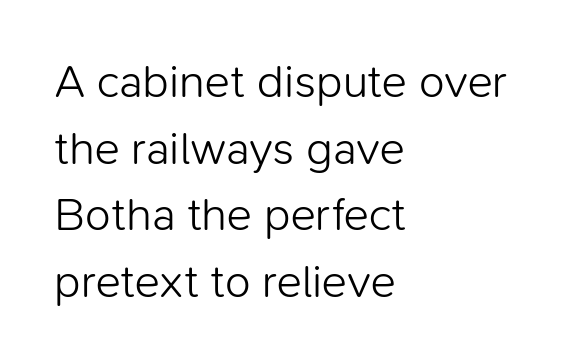
Q: Is the text bold? A: No.
Q: Is the text italic (slanted)? A: No, it is upright.
Q: Is the typeface a serif or a sans-serif typeface? A: Sans-serif.
Q: Is the text underlined? A: No.
Q: How is the paragraph aligned? A: Left-aligned.
Q: Is the spacing between letters normal or unusually wide? A: Normal.
Q: Is the spacing between lines tight, normal or loose? A: Normal.
Q: Width (condensed, normal, or wide)? A: Normal.
Q: Stroke contrast? A: Low.
Q: x-height? A: Medium.
Q: Monospaced? A: No.
